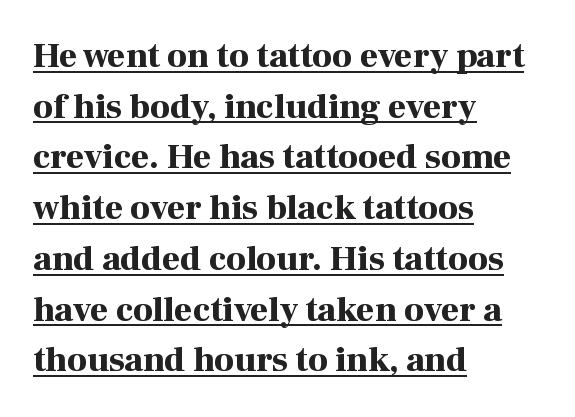
{"serif": "yes", "italic": "no", "bold": "yes", "weight": "bold", "width": "normal", "stroke_contrast": "high", "x_height": "medium", "monospaced": "no", "underline": "yes", "align": "left", "line_spacing": "normal", "line_spacing_ratio": 1.45, "letter_spacing": "normal", "letter_spacing_em": 0.0, "glyph_px": 35}
